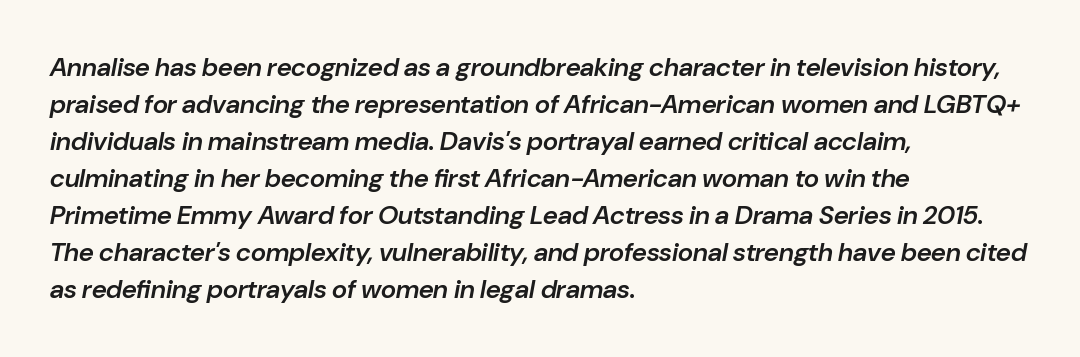
The image shows 26 px text type, italic (leaning right); set left-aligned, normal line spacing (1.42x), normal letter spacing, not underlined.
